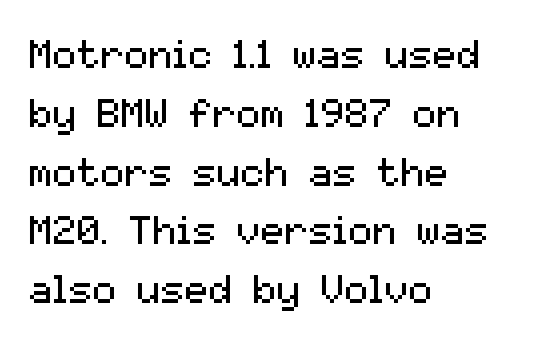
The image shows 40 px regular-weight sans-serif type, upright; set left-aligned, normal line spacing (1.47x), normal letter spacing, not underlined; medium stroke contrast and a medium x-height.
